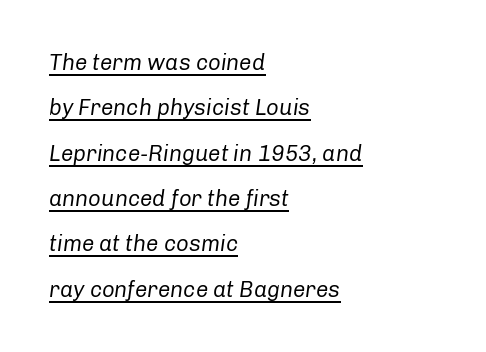
{"italic": "yes", "lean": "right", "slant_degrees": 8, "bold": "no", "underline": "yes", "align": "left", "line_spacing": "loose", "line_spacing_ratio": 2.06, "letter_spacing": "normal", "letter_spacing_em": 0.0, "glyph_px": 22}
